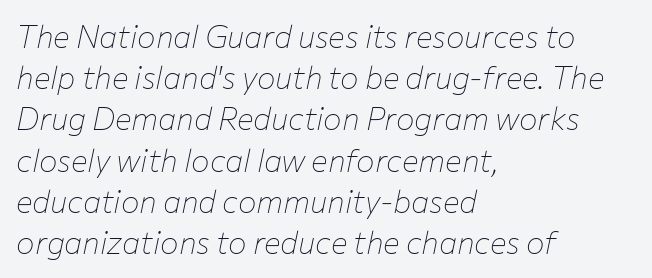
{"italic": "yes", "lean": "right", "slant_degrees": 12, "bold": "no", "weight": "thin", "width": "normal", "stroke_contrast": "low", "x_height": "medium", "monospaced": "no", "underline": "no", "align": "left", "line_spacing": "normal", "line_spacing_ratio": 1.33, "letter_spacing": "normal", "letter_spacing_em": 0.0, "glyph_px": 31}
